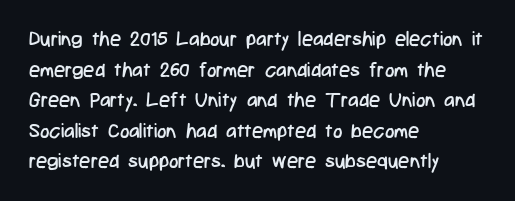
If you drew a line through each stem, it would be perfectly vertical. Students, observe: this is what conventionally led text looks like. Alignment: flush left. Decoration check: the copy has no underline.
